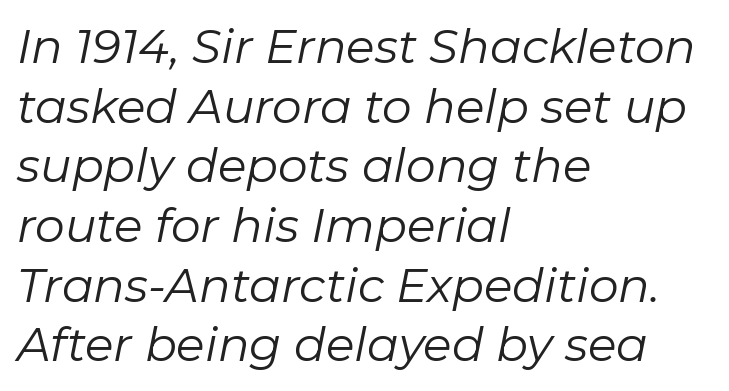
The image shows 47 px regular-weight type, italic (leaning right); set left-aligned, normal line spacing (1.27x), normal letter spacing, not underlined; low stroke contrast and a medium x-height.
